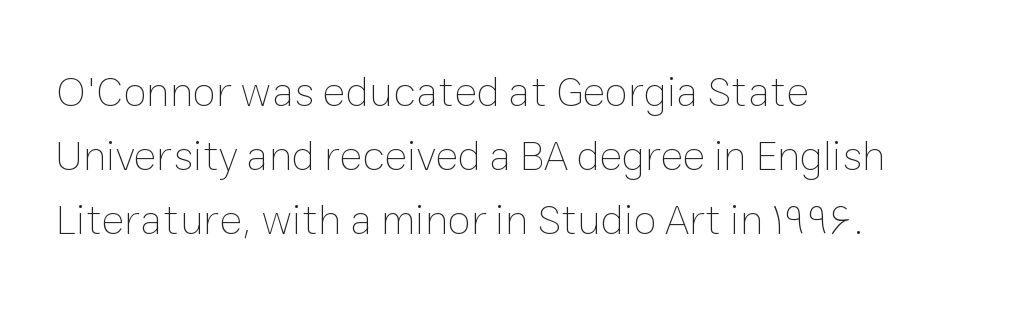
Anything drawn beneath the words? Only blank space. The paragraph has a hard left edge and a soft right edge. Here the designer chose a conventional face with non-uniform glyph widths. In terms of posture, this sample is upright.
